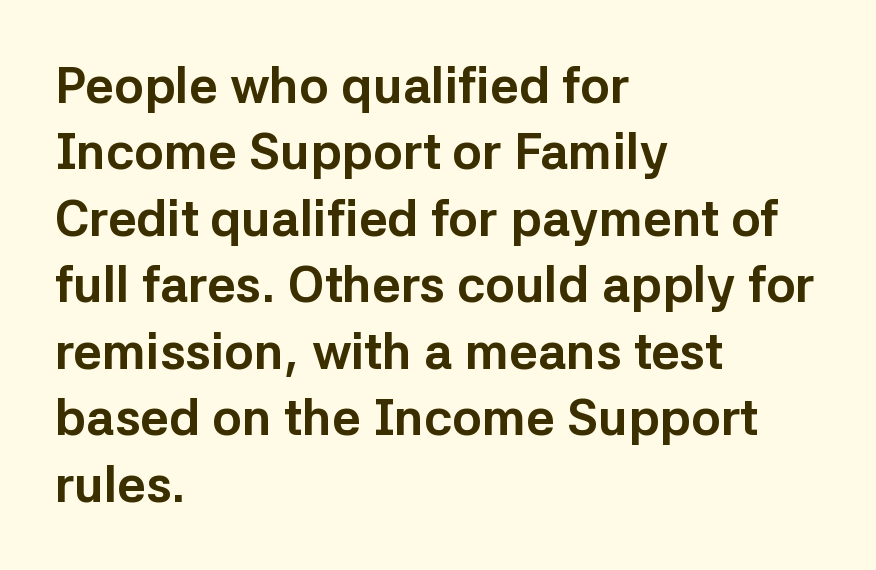
In terms of letterform style, serifs are entirely absent. The area under the type is left untouched. Rendered with straight, roman letterforms. Spacing verdict: proportional, widths tailored to each character. All the whitespace from short lines collects on the right. Nobody touched the tracking dial on this one.
